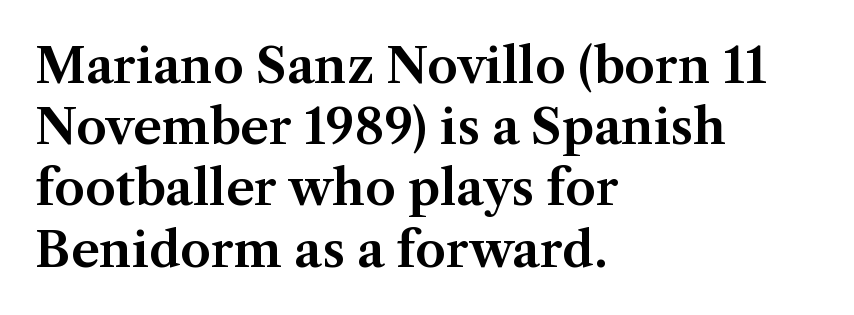
What kind of face is this? One with serifs. What stands out about the letter spacing? Nothing — it is the standard amount. The compositor pushed each line to the left boundary. Honestly, there is no underline to notice here at all. Posture: straight, roman, zero tilt.
